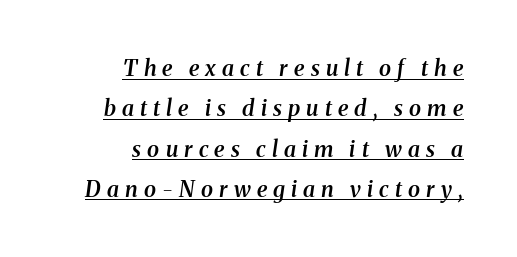
The rendering uses a semibold face; strokes are thickened but not to full bold. The lettering tilts uniformly, giving the passage an italic look. This sample is right-justified, so line beginnings fall wherever the words allow. Look at the tracking — it's clearly loosened, letters drifting apart. Caption: lettering with a line underneath.
